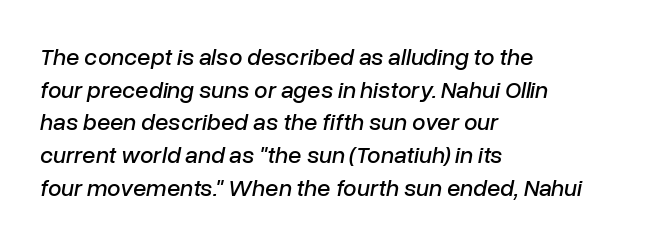
{"italic": "yes", "lean": "right", "slant_degrees": 10, "underline": "no", "align": "left", "line_spacing": "normal", "line_spacing_ratio": 1.36, "letter_spacing": "normal", "letter_spacing_em": 0.0, "glyph_px": 24}
